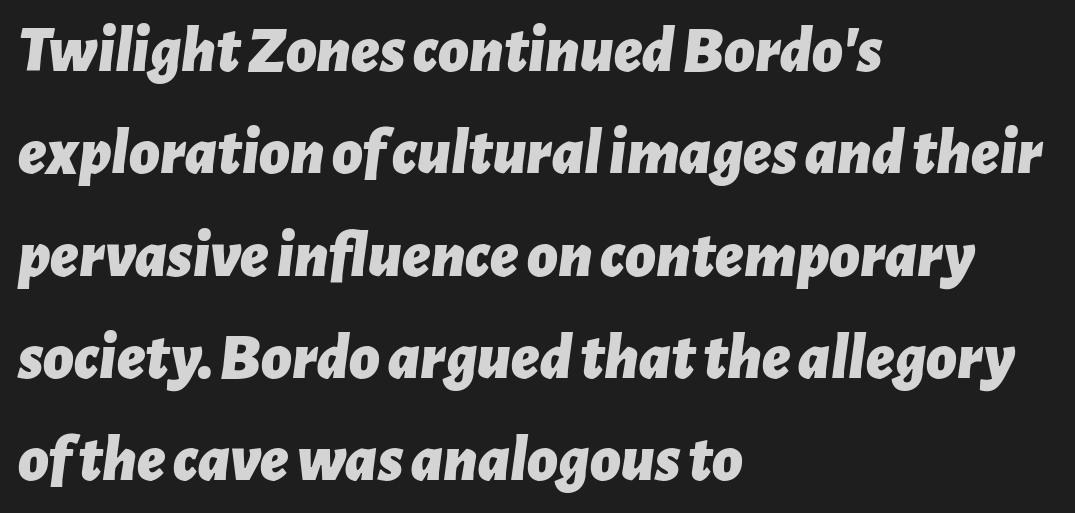
The text carries the slant typical of an italic or oblique font. Caption: multi-line text, flush left, ragged right. Its strokes are broad and dark, the hallmark of bold type. Rows of type keep a routine distance in the vertical direction. Do the characters align in a grid? No, the font is proportional. Has an underline been added? It has not.
